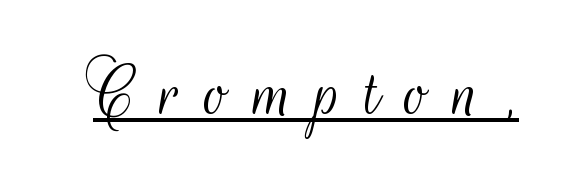
Grotesque or geometric, the face here clearly has no serifs. Is this a fixed-width face? No — the glyphs have proportional, varying widths. Words appear elongated and porous because spacing is wide. Each stroke keeps to a modest, everyday thickness or less.
